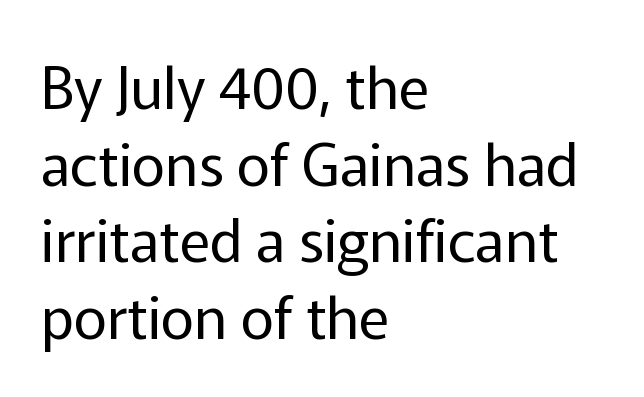
Check the space under the baseline: it is left empty. Evenly set lines give the paragraph a standard silhouette. These lines are rendered in a variable-pitch font. Caption: face not bold, strokes unweighted. Classification — sans serif.
